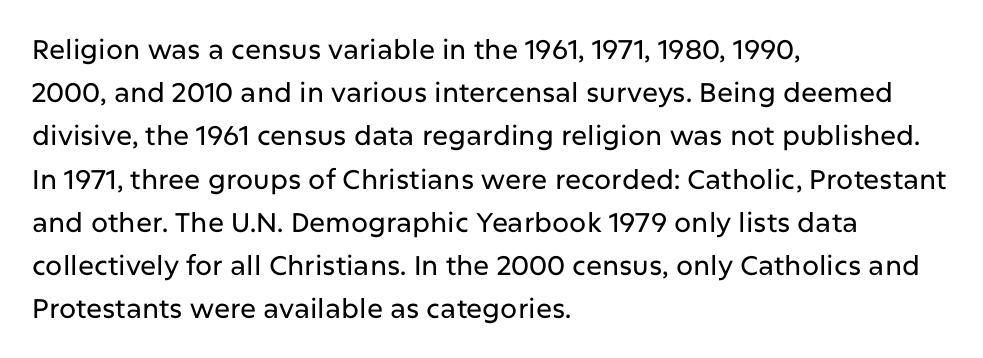
The image shows 27 px text type, upright; set left-aligned, normal line spacing (1.6x), normal letter spacing, not underlined.
